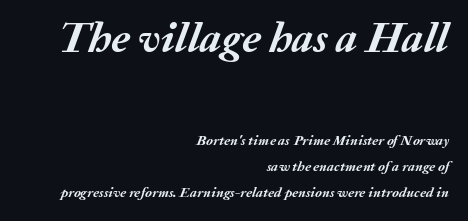
{"italic": "yes", "lean": "right", "slant_degrees": 20, "bold": "yes", "weight": "semibold", "width": "normal", "stroke_contrast": "medium", "x_height": "medium", "monospaced": "no", "underline": "no", "align": "right", "line_spacing_ratio": 1.87, "letter_spacing": "normal", "letter_spacing_em": 0.0, "larger_block": "first", "size_ratio": 3.07, "glyph_px": 43}
